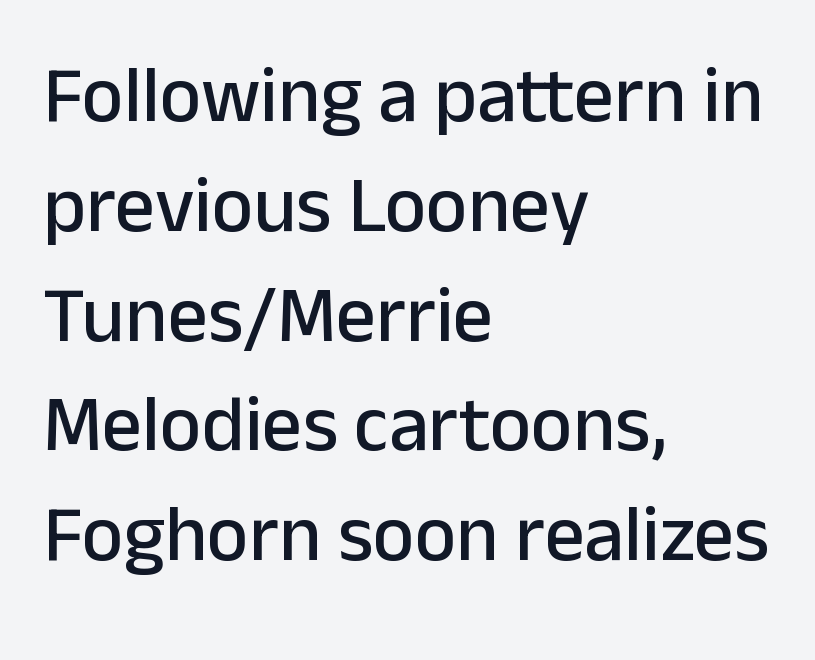
Q: Is the text italic (slanted)? A: No, it is upright.
Q: Is the typeface a serif or a sans-serif typeface? A: Sans-serif.
Q: Is the text underlined? A: No.
Q: How is the paragraph aligned? A: Left-aligned.
Q: Is the spacing between letters normal or unusually wide? A: Normal.
Q: Is the spacing between lines tight, normal or loose? A: Normal.
Q: Width (condensed, normal, or wide)? A: Normal.
Q: Stroke contrast? A: Low.
Q: x-height? A: Medium.
Q: Monospaced? A: No.
